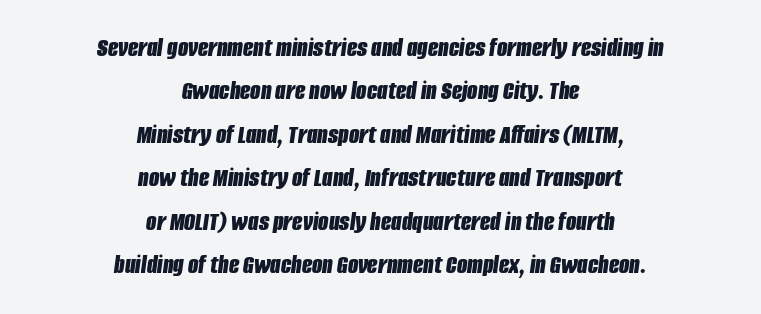
Q: Is the text bold? A: Yes.
Q: Is the text italic (slanted)? A: Yes, it leans right by about 8 degrees.
Q: Is the text underlined? A: No.
Q: How is the paragraph aligned? A: Centered.
Q: Is the spacing between letters normal or unusually wide? A: Normal.
Q: Is the spacing between lines tight, normal or loose? A: Normal.
